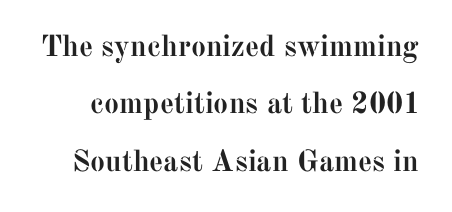
Letter spacing: default. In terms of letterform style, serifs are clearly present. Vertical spacing — loose. Bare-footed words on every line.
